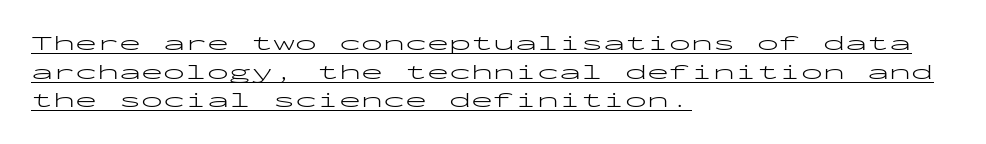
Q: Is the text bold? A: No.
Q: Is the text italic (slanted)? A: No, it is upright.
Q: Is the text underlined? A: Yes.
Q: How is the paragraph aligned? A: Left-aligned.
Q: Is the spacing between letters normal or unusually wide? A: Normal.
Q: Is the spacing between lines tight, normal or loose? A: Normal.
